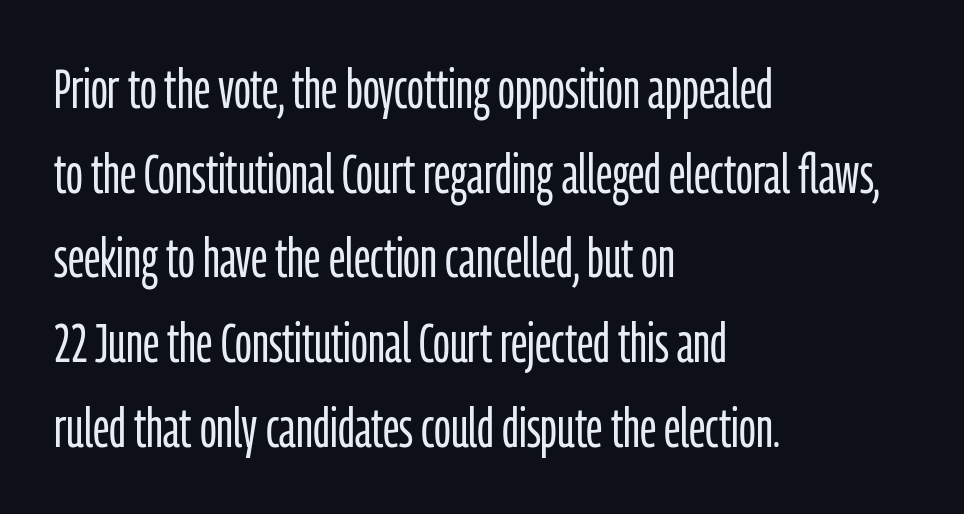
The string is rendered with underlining switched off. Tracking here is standard; glyphs follow each other at the usual distance. The font family rendered here belongs to the sans-serif group. Letters have the restrained weight of plain body copy at most.
